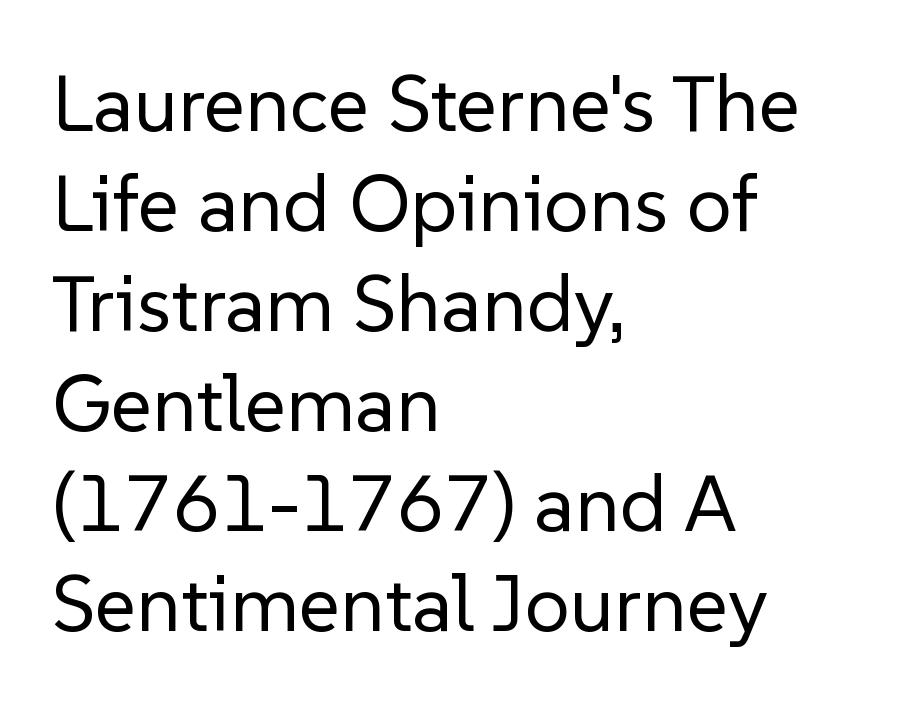
The typeface chosen for these lines omits serifs. Do the characters align in a grid? No, the font is proportional. No letter is thick-stroked: the sample isn't bold. Notice how the stems are strictly vertical — no italics here.
